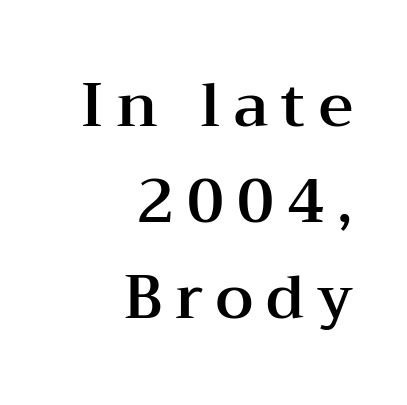
Q: Is the text italic (slanted)? A: No, it is upright.
Q: Is the typeface a serif or a sans-serif typeface? A: Serif.
Q: Is the text underlined? A: No.
Q: How is the paragraph aligned? A: Right-aligned.
Q: Is the spacing between letters normal or unusually wide? A: Unusually wide.
Q: Is the spacing between lines tight, normal or loose? A: Normal.
Q: Width (condensed, normal, or wide)? A: Wide.
Q: Stroke contrast? A: Medium.
Q: x-height? A: Medium.
Q: Monospaced? A: No.
